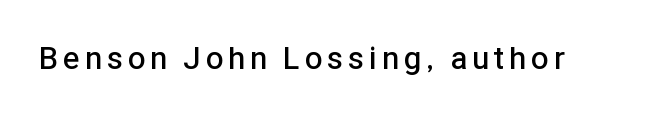
The image shows 31 px semibold sans-serif type, upright; set not underlined; low stroke contrast and a medium x-height.
